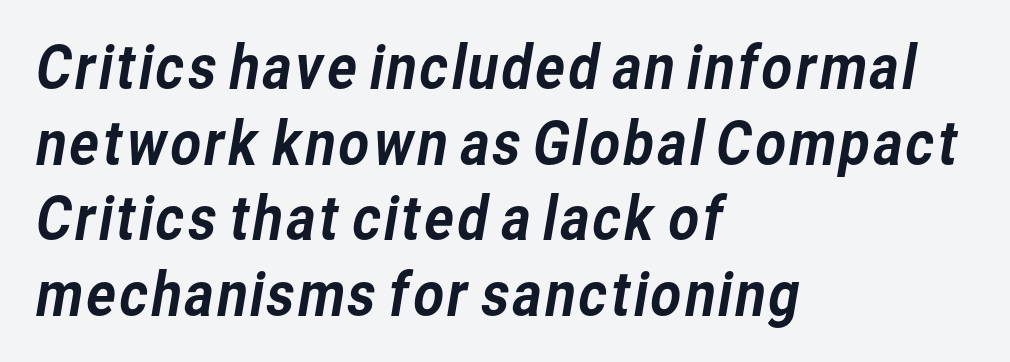
{"serif": "no", "width": "normal", "stroke_contrast": "low", "x_height": "medium", "monospaced": "no", "underline": "no", "align": "left", "line_spacing": "normal", "line_spacing_ratio": 1.26, "letter_spacing": "normal", "letter_spacing_em": 0.0, "glyph_px": 60}
